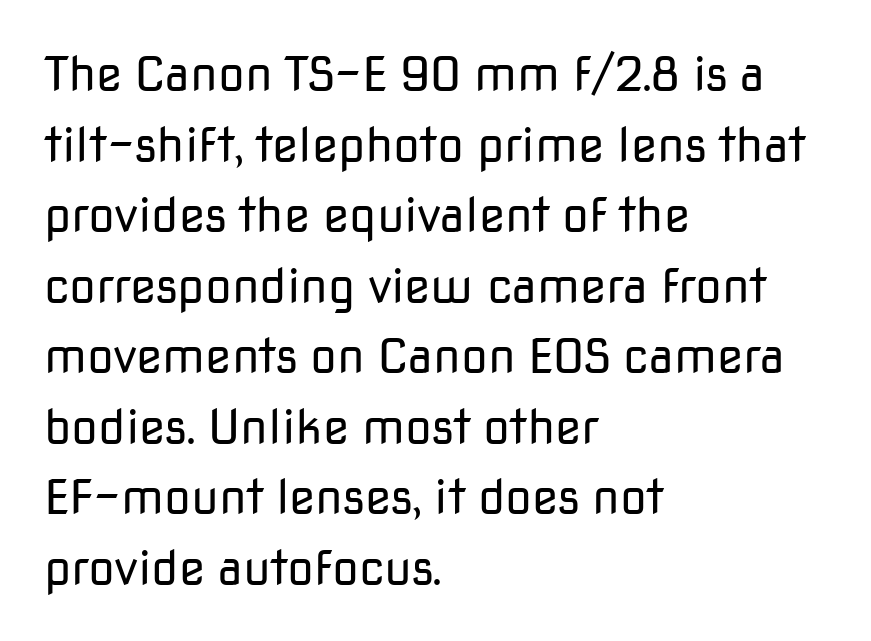
{"serif": "no", "italic": "no", "bold": "no", "weight": "regular", "width": "normal", "stroke_contrast": "low", "x_height": "medium", "monospaced": "no", "underline": "no", "align": "left", "line_spacing": "normal", "line_spacing_ratio": 1.47, "letter_spacing": "normal", "letter_spacing_em": 0.0, "glyph_px": 48}
